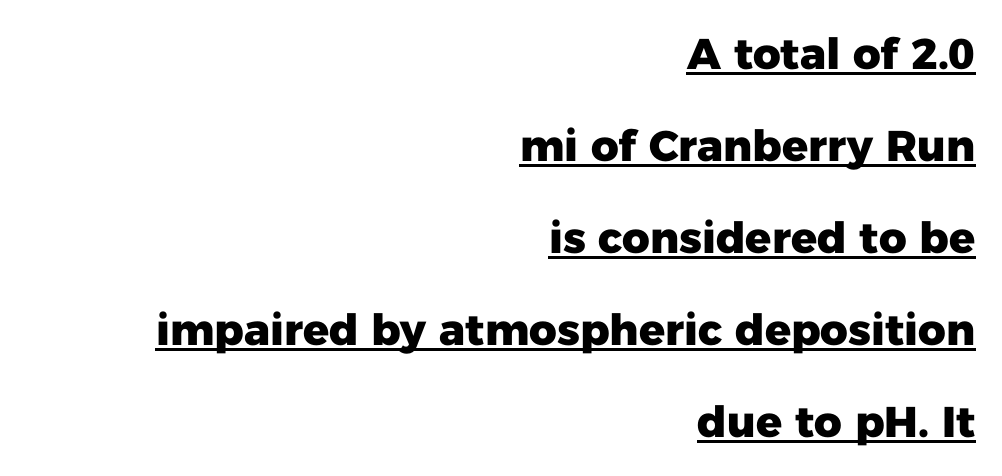
{"serif": "no", "italic": "no", "bold": "yes", "weight": "heavy", "width": "normal", "stroke_contrast": "low", "x_height": "medium", "monospaced": "no", "underline": "yes", "align": "right", "line_spacing": "loose", "line_spacing_ratio": 2.14, "letter_spacing": "normal", "letter_spacing_em": 0.0, "glyph_px": 43}
